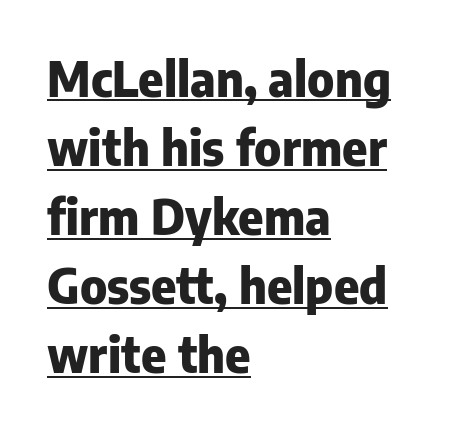
The image shows 48 px heavy sans-serif type, upright; set left-aligned, normal line spacing (1.44x), normal letter spacing, underlined; low stroke contrast and a medium x-height.
